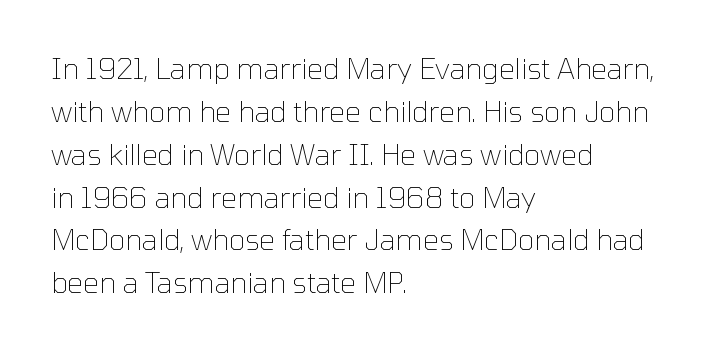
Between one letter and the next there's only the usual sliver of space. Typographically, this falls in the sans-serif category. If you drew a line through each stem, it would be perfectly vertical. The letters advance in unequal steps, a hallmark of proportional type.
